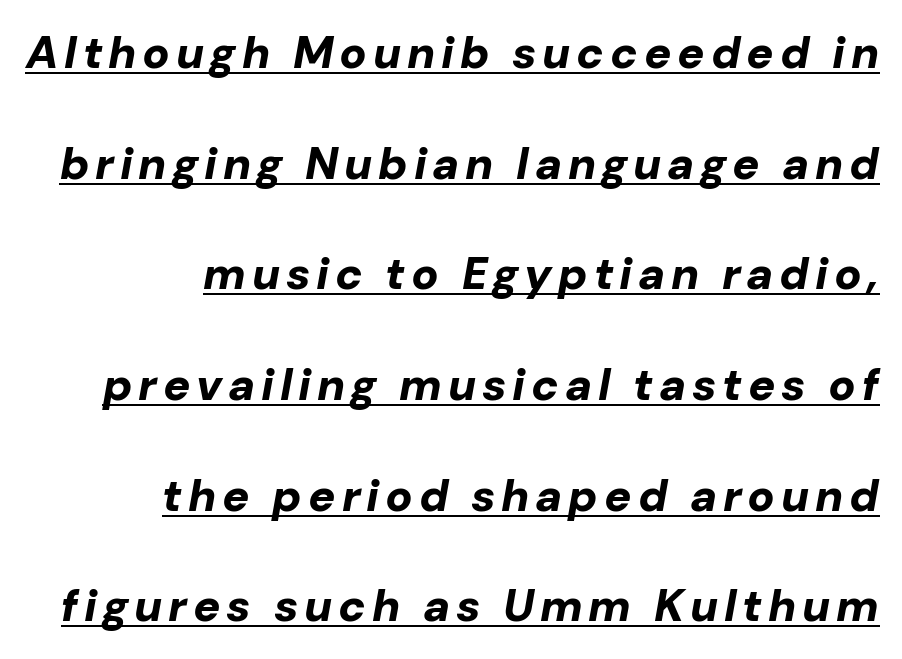
In designer terms, the underline attribute is active on this setting. The rendering applies a slant to the glyphs. These lines carry a lot of weight — the face is fully bold. These lines are rendered in a variable-pitch font.
